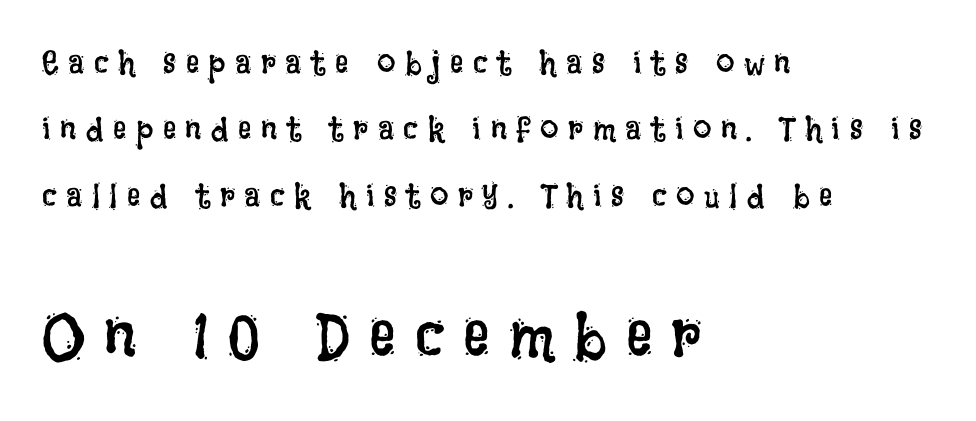
{"italic": "no", "bold": "no", "weight": "regular", "width": "condensed", "stroke_contrast": "low", "x_height": "large", "monospaced": "no", "underline": "no", "align": "left", "line_spacing": "loose", "line_spacing_ratio": 2.01, "letter_spacing": "wide", "letter_spacing_em": 0.29, "larger_block": "second", "size_ratio": 2.0, "glyph_px": 66}
